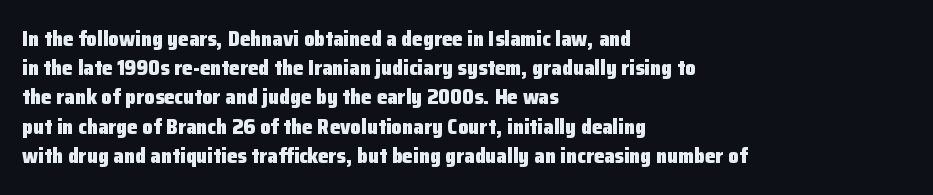
The image shows 21 px bold type, upright; set left-aligned, normal line spacing (1.39x), normal letter spacing, not underlined.
